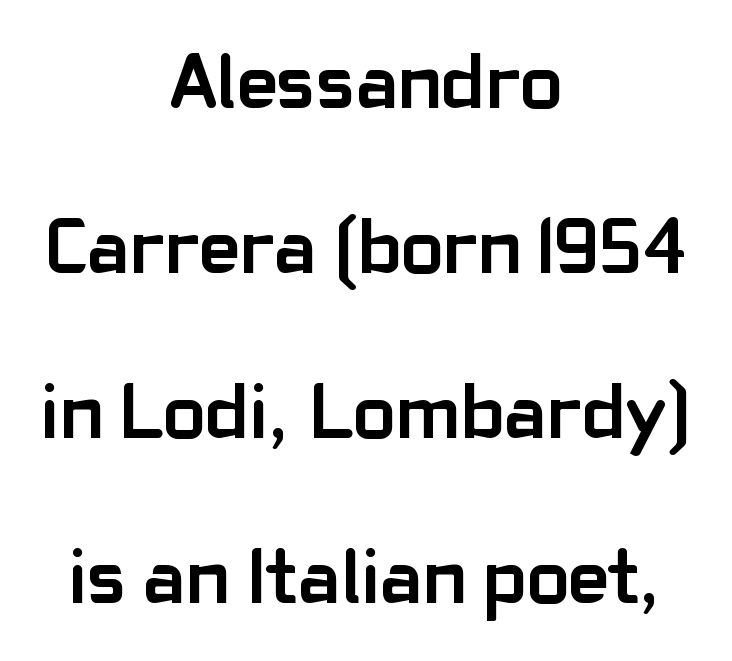
Q: Is the text bold? A: Yes.
Q: Is the text italic (slanted)? A: No, it is upright.
Q: Is the typeface a serif or a sans-serif typeface? A: Sans-serif.
Q: Is the text underlined? A: No.
Q: How is the paragraph aligned? A: Centered.
Q: Is the spacing between letters normal or unusually wide? A: Normal.
Q: Is the spacing between lines tight, normal or loose? A: Loose.
Q: Width (condensed, normal, or wide)? A: Normal.
Q: Stroke contrast? A: Low.
Q: x-height? A: Medium.
Q: Monospaced? A: No.
